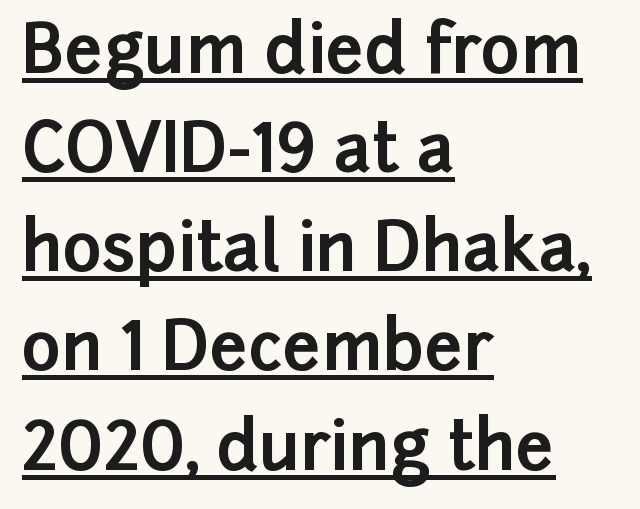
{"serif": "no", "italic": "no", "bold": "yes", "weight": "bold", "width": "normal", "stroke_contrast": "low", "x_height": "medium", "monospaced": "no", "underline": "yes", "align": "left", "line_spacing": "normal", "line_spacing_ratio": 1.48, "letter_spacing": "normal", "letter_spacing_em": 0.0, "glyph_px": 67}
